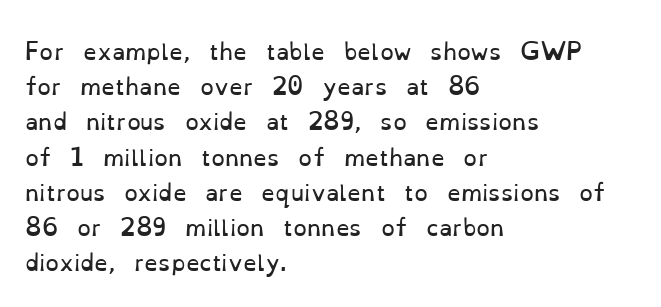
{"italic": "no", "bold": "no", "underline": "no", "align": "left", "line_spacing": "normal", "line_spacing_ratio": 1.6, "letter_spacing": "normal", "letter_spacing_em": 0.0, "glyph_px": 22}
